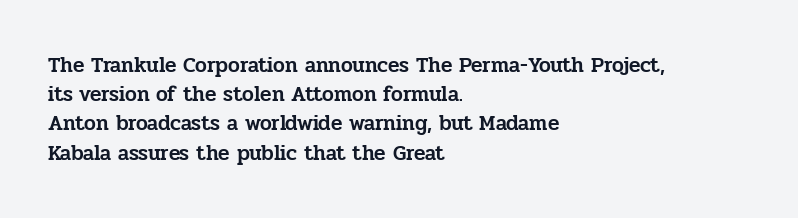
{"italic": "no", "underline": "no", "align": "left", "line_spacing": "normal", "line_spacing_ratio": 1.39, "letter_spacing": "normal", "letter_spacing_em": 0.0, "glyph_px": 21}
